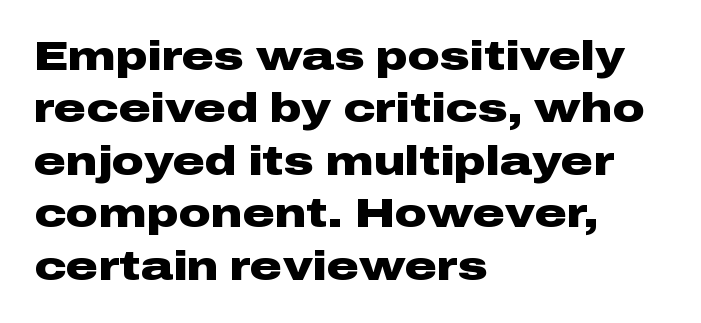
{"serif": "no", "italic": "no", "bold": "yes", "weight": "heavy", "width": "wide", "stroke_contrast": "low", "x_height": "medium", "monospaced": "no", "underline": "no", "align": "left", "line_spacing": "normal", "line_spacing_ratio": 1.31, "letter_spacing": "normal", "letter_spacing_em": 0.0, "glyph_px": 40}
